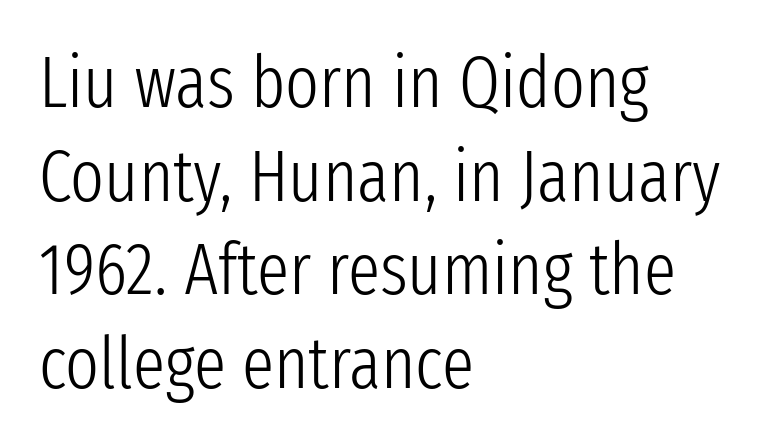
{"serif": "no", "italic": "no", "bold": "no", "weight": "light", "width": "condensed", "stroke_contrast": "low", "x_height": "medium", "monospaced": "no", "underline": "no", "align": "left", "line_spacing": "normal", "line_spacing_ratio": 1.3, "letter_spacing": "normal", "letter_spacing_em": 0.0, "glyph_px": 72}
